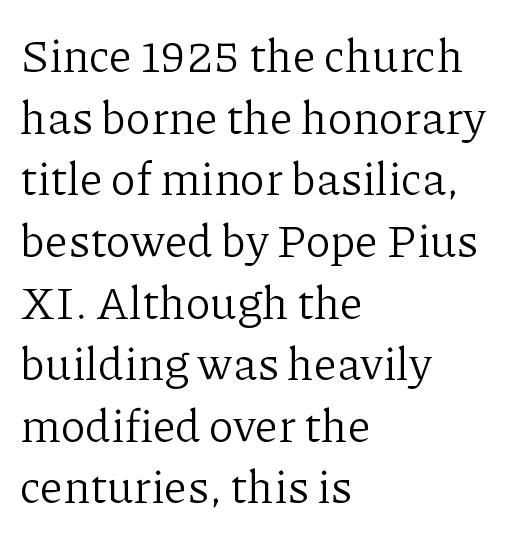
Q: Is the text bold? A: No.
Q: Is the text italic (slanted)? A: No, it is upright.
Q: Is the typeface a serif or a sans-serif typeface? A: Serif.
Q: Is the text underlined? A: No.
Q: How is the paragraph aligned? A: Left-aligned.
Q: Is the spacing between letters normal or unusually wide? A: Normal.
Q: Is the spacing between lines tight, normal or loose? A: Normal.
Q: Width (condensed, normal, or wide)? A: Normal.
Q: Stroke contrast? A: Low.
Q: x-height? A: Medium.
Q: Monospaced? A: No.
